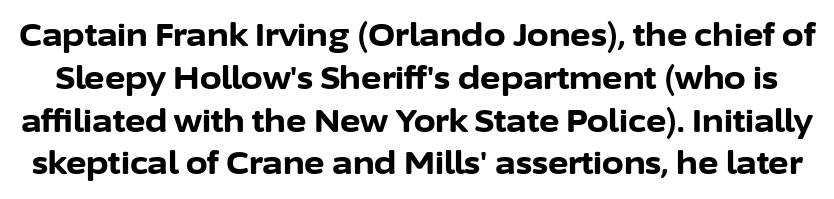
Q: Is the text bold? A: Yes.
Q: Is the text italic (slanted)? A: No, it is upright.
Q: Is the typeface a serif or a sans-serif typeface? A: Sans-serif.
Q: Is the text underlined? A: No.
Q: Is the spacing between letters normal or unusually wide? A: Normal.
Q: Is the spacing between lines tight, normal or loose? A: Normal.
Q: Width (condensed, normal, or wide)? A: Normal.
Q: Stroke contrast? A: Low.
Q: x-height? A: Medium.
Q: Monospaced? A: No.
